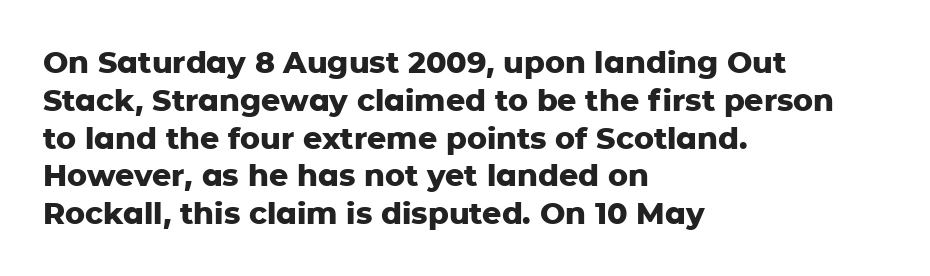
{"serif": "no", "italic": "no", "bold": "yes", "weight": "heavy", "width": "normal", "stroke_contrast": "low", "x_height": "medium", "monospaced": "no", "underline": "no", "align": "left", "line_spacing": "normal", "line_spacing_ratio": 1.26, "letter_spacing": "normal", "letter_spacing_em": 0.0, "glyph_px": 30}
